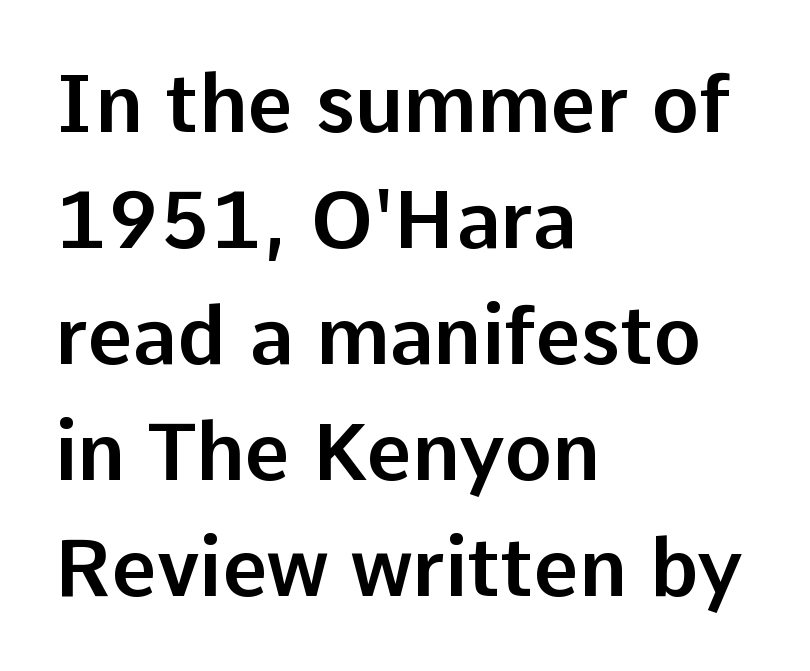
Q: Is the text italic (slanted)? A: No, it is upright.
Q: Is the typeface a serif or a sans-serif typeface? A: Sans-serif.
Q: Is the text underlined? A: No.
Q: How is the paragraph aligned? A: Left-aligned.
Q: Is the spacing between letters normal or unusually wide? A: Normal.
Q: Is the spacing between lines tight, normal or loose? A: Normal.
Q: Width (condensed, normal, or wide)? A: Normal.
Q: Stroke contrast? A: Low.
Q: x-height? A: Medium.
Q: Monospaced? A: No.
